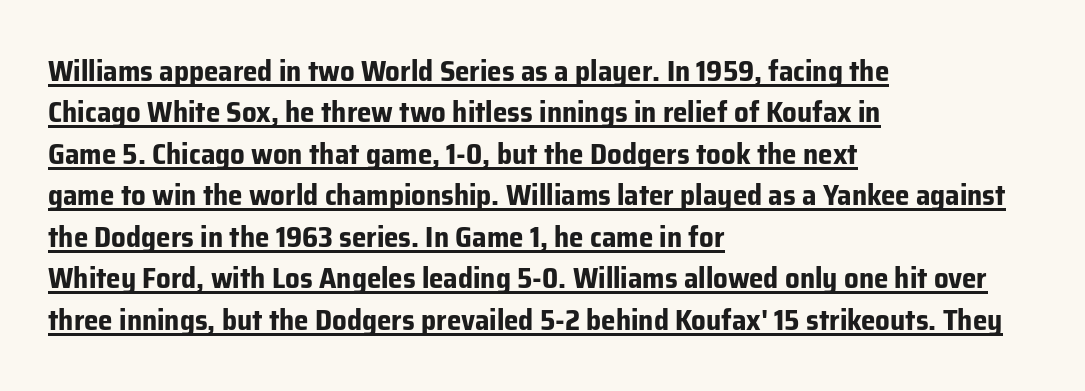
Q: Is the text bold? A: Yes.
Q: Is the text italic (slanted)? A: No, it is upright.
Q: Is the typeface a serif or a sans-serif typeface? A: Sans-serif.
Q: Is the text underlined? A: Yes.
Q: How is the paragraph aligned? A: Left-aligned.
Q: Is the spacing between letters normal or unusually wide? A: Normal.
Q: Is the spacing between lines tight, normal or loose? A: Normal.
Q: Width (condensed, normal, or wide)? A: Normal.
Q: Stroke contrast? A: Low.
Q: x-height? A: Medium.
Q: Monospaced? A: No.
